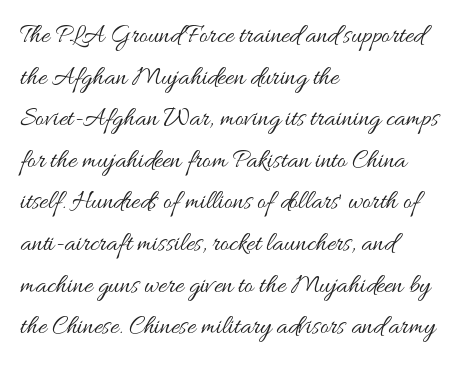
Rule under the text: the space is simply empty. One-word summary of the alignment: left. Stroke thickness stays within the range of a standard reading face or lighter. Rows of type keep a routine distance in the vertical direction. The tracking reads as untouched default to a designer's eye.
